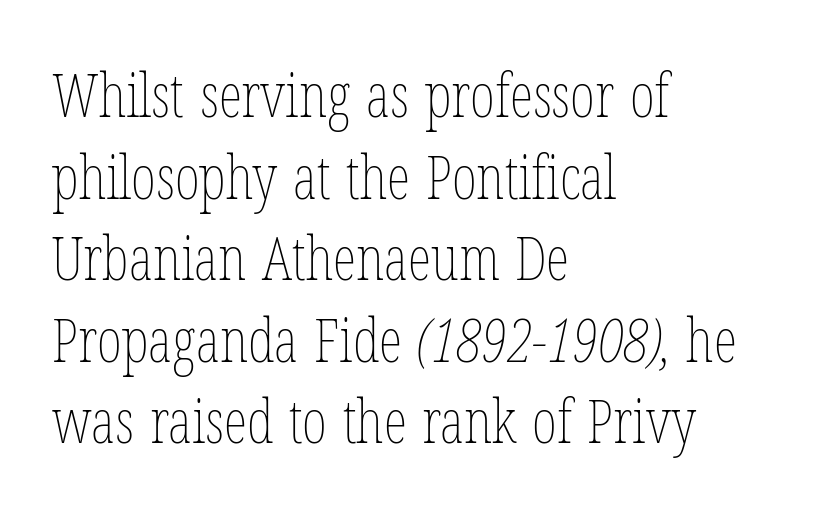
Between one letter and the next there's only the usual sliver of space. Bold? No — there's no thickening of the strokes. Regarding leading, the lines here are spaced in the standard way. Bare-footed words on every line.
